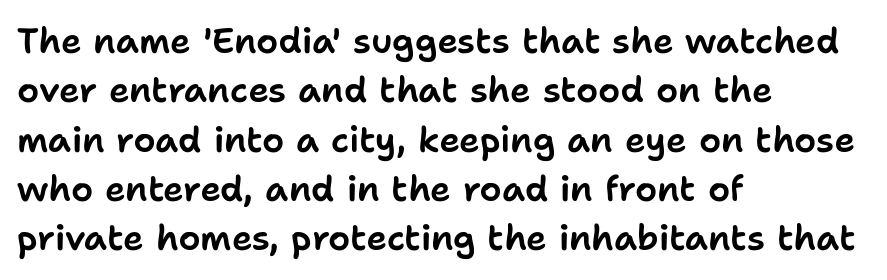
The image shows 35 px sans-serif type, upright; set left-aligned, normal line spacing (1.41x), normal letter spacing, not underlined; low stroke contrast and a medium x-height.
